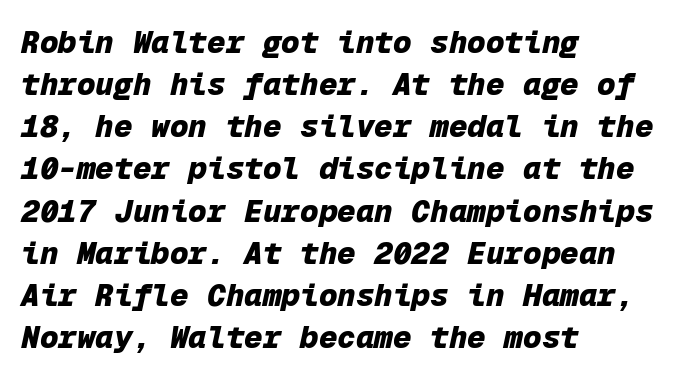
If you drew a line through each stem, it would be angled. A typesetter would call this zero additional tracking. A typesetter would call this leading conventional body-copy spacing. The string is rendered with underlining switched off. Spacing verdict: monospaced, one width for all characters. The rendering anchors every line to the left-hand side.
